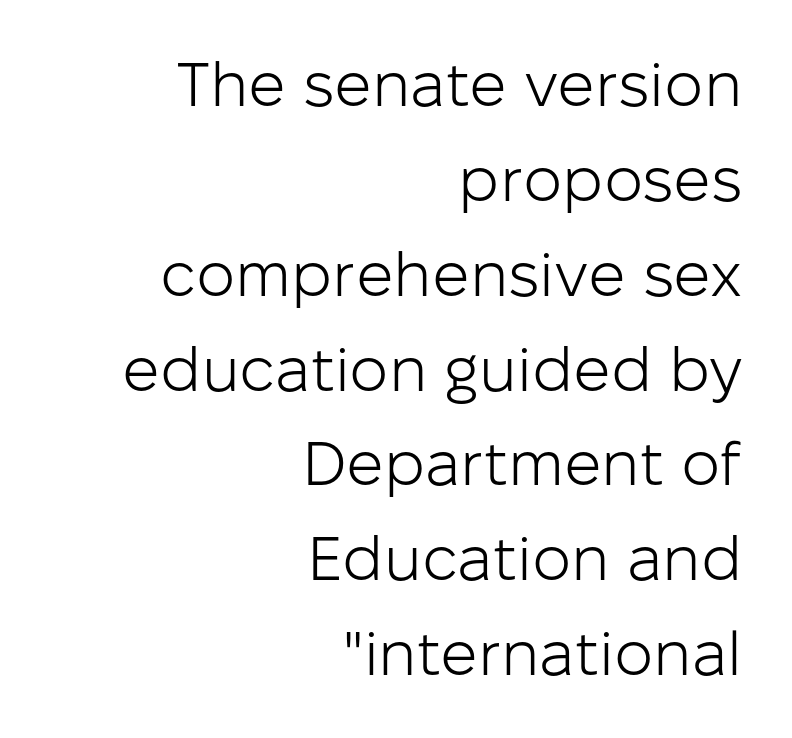
The image shows 62 px light sans-serif type, upright; set right-aligned, normal line spacing (1.53x), normal letter spacing, not underlined; low stroke contrast and a medium x-height.
